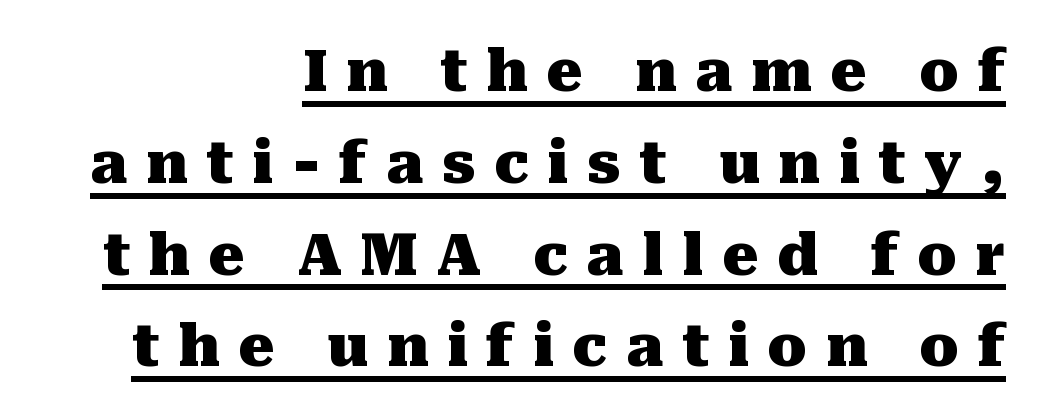
{"serif": "yes", "italic": "no", "bold": "yes", "weight": "heavy", "width": "normal", "stroke_contrast": "medium", "x_height": "medium", "monospaced": "no", "underline": "yes", "align": "right", "line_spacing": "normal", "line_spacing_ratio": 1.61, "letter_spacing": "wide", "letter_spacing_em": 0.33, "glyph_px": 57}
